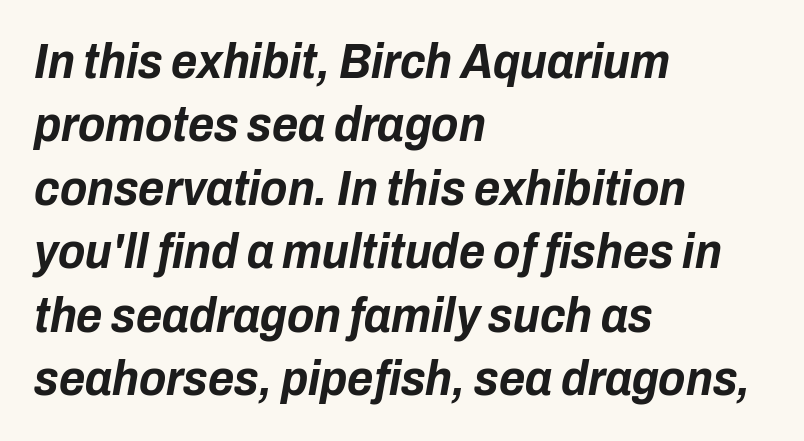
The image shows 50 px bold, condensed type, italic (leaning right); set left-aligned, normal line spacing (1.27x), normal letter spacing, not underlined; low stroke contrast and a medium x-height.
